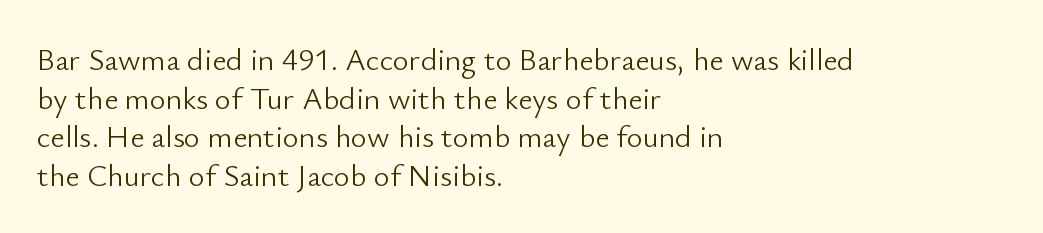
Q: Is the text bold? A: No.
Q: Is the text italic (slanted)? A: No, it is upright.
Q: Is the typeface a serif or a sans-serif typeface? A: Sans-serif.
Q: Is the text underlined? A: No.
Q: How is the paragraph aligned? A: Left-aligned.
Q: Is the spacing between letters normal or unusually wide? A: Normal.
Q: Is the spacing between lines tight, normal or loose? A: Normal.
Q: Width (condensed, normal, or wide)? A: Normal.
Q: Stroke contrast? A: Low.
Q: x-height? A: Small.
Q: Monospaced? A: No.
